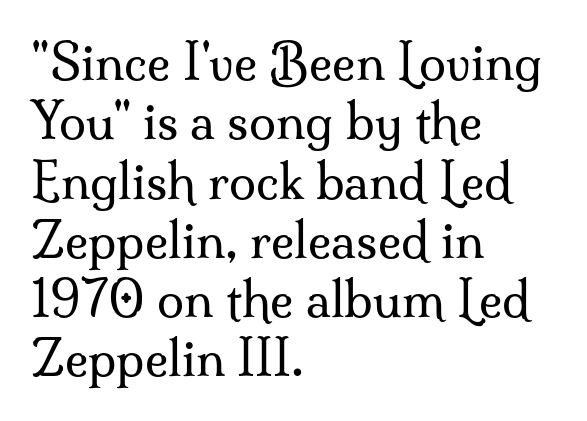
The image shows 49 px regular-weight serif type, upright; set left-aligned, line spacing 1.21x, normal letter spacing, not underlined; medium stroke contrast and a small x-height.
